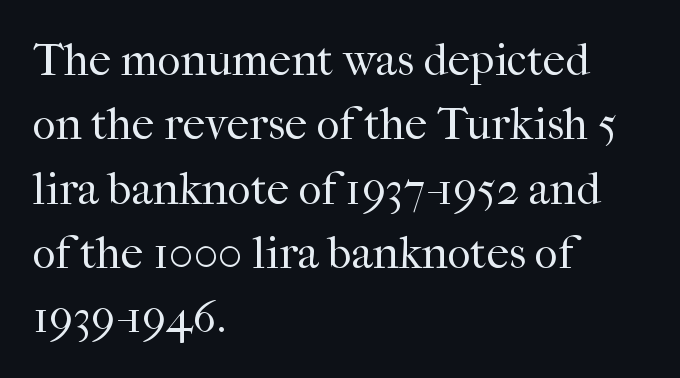
The image shows 45 px regular-weight serif type, upright; set left-aligned, normal line spacing (1.43x), normal letter spacing, not underlined; high stroke contrast and a medium x-height.
